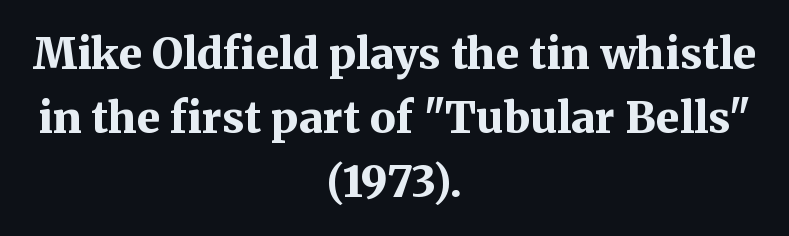
Q: Is the text bold? A: Yes.
Q: Is the text italic (slanted)? A: No, it is upright.
Q: Is the typeface a serif or a sans-serif typeface? A: Serif.
Q: Is the text underlined? A: No.
Q: How is the paragraph aligned? A: Centered.
Q: Is the spacing between letters normal or unusually wide? A: Normal.
Q: Is the spacing between lines tight, normal or loose? A: Normal.
Q: Width (condensed, normal, or wide)? A: Normal.
Q: Stroke contrast? A: Medium.
Q: x-height? A: Medium.
Q: Monospaced? A: No.
